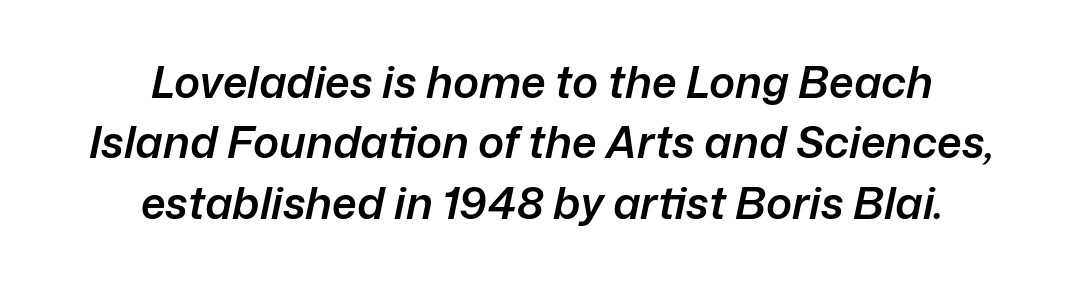
{"italic": "yes", "lean": "right", "slant_degrees": 12, "bold": "semi", "weight": "semibold", "width": "normal", "stroke_contrast": "low", "x_height": "medium", "monospaced": "no", "underline": "no", "align": "center", "line_spacing": "normal", "line_spacing_ratio": 1.37, "letter_spacing": "normal", "letter_spacing_em": 0.0, "glyph_px": 44}
